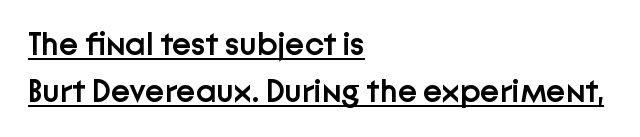
Q: Is the text bold? A: Semi-bold.
Q: Is the text italic (slanted)? A: No, it is upright.
Q: Is the typeface a serif or a sans-serif typeface? A: Sans-serif.
Q: Is the text underlined? A: Yes.
Q: How is the paragraph aligned? A: Left-aligned.
Q: Is the spacing between letters normal or unusually wide? A: Normal.
Q: Is the spacing between lines tight, normal or loose? A: Normal.
Q: Width (condensed, normal, or wide)? A: Normal.
Q: Stroke contrast? A: Low.
Q: x-height? A: Medium.
Q: Monospaced? A: No.
